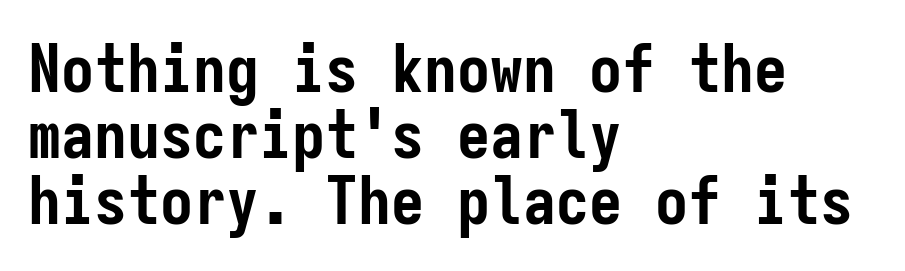
Words appear dense and cohesive because spacing is normal. No feet cap the strokes, marking this as sans-serif type. Strong, thick strokes mark this as bold type. This sample is left-justified, so line endings fall wherever the words run out. Ordinary non-slanted type is in use. A typesetter would call this monospace, since all characters share one set width.
